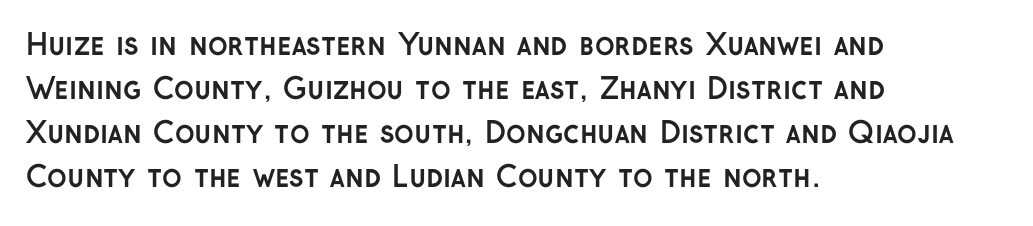
The image shows 29 px semibold sans-serif type, upright; set left-aligned, normal line spacing (1.52x), normal letter spacing, not underlined; low stroke contrast and a medium x-height.
